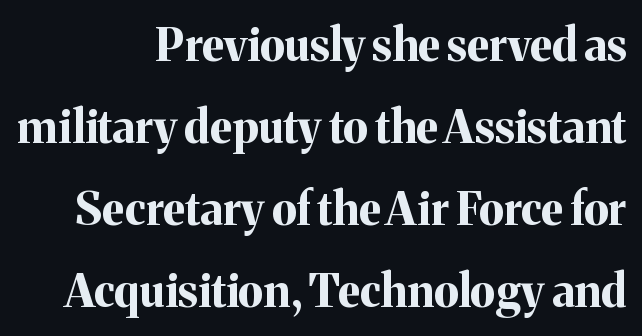
Q: Is the text bold? A: Yes.
Q: Is the text italic (slanted)? A: No, it is upright.
Q: Is the typeface a serif or a sans-serif typeface? A: Serif.
Q: Is the text underlined? A: No.
Q: How is the paragraph aligned? A: Right-aligned.
Q: Is the spacing between letters normal or unusually wide? A: Normal.
Q: Width (condensed, normal, or wide)? A: Normal.
Q: Stroke contrast? A: Medium.
Q: x-height? A: Medium.
Q: Monospaced? A: No.
